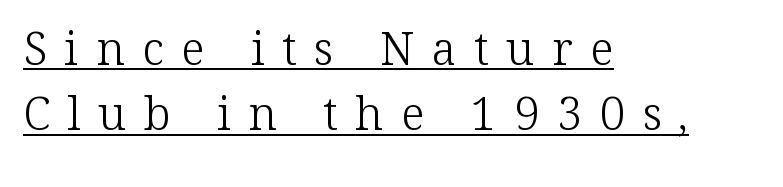
Italic: no, the glyphs are upright roman. Every row of glyphs begins at an identical x-position on the left. This rendering employs a face with finishing strokes, i.e., a serif. Descenders here cross a horizontal rule under the line. The tracking jumps out immediately: characters are airy and widely separated.
